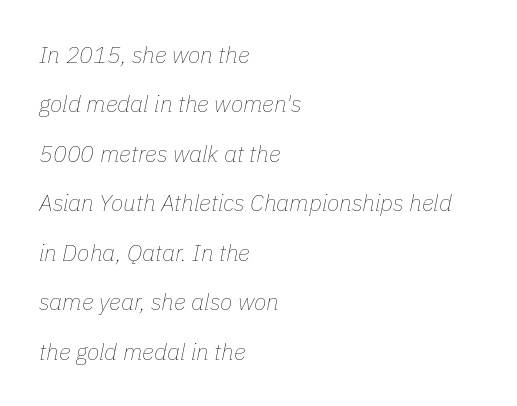
The designer dialed line spacing up above the default. These lines stack with their left ends in a neat column. Standard letterfit; no display-style spreading of the glyphs. The glyphs are unaccompanied by any horizontal stroke below them. Stroke thickness stays within the range of a standard reading face or lighter. Posture: slanted.
